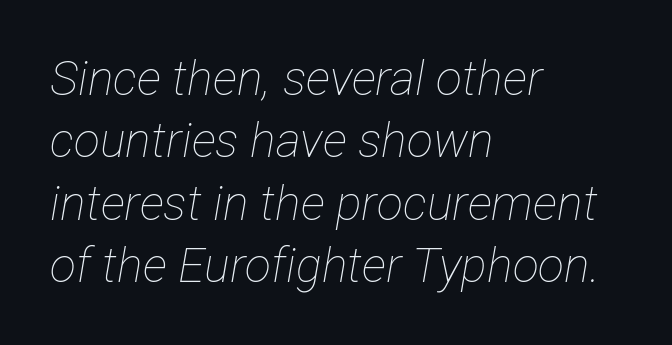
Notice how descenders clear the ascenders below comfortably — that's standard leading. Rendered with sloped, italic letterforms. Here the glyphs are tracked normally, forming tight word shapes. The baseline area is clear.
